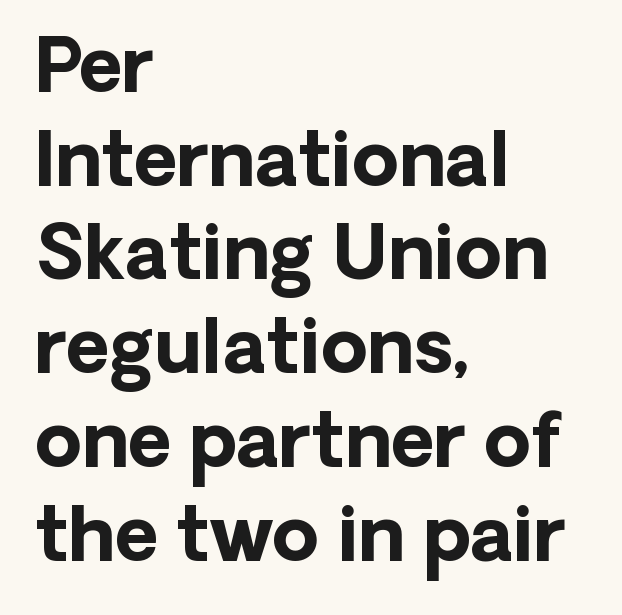
{"serif": "no", "italic": "no", "bold": "yes", "weight": "bold", "width": "normal", "stroke_contrast": "low", "x_height": "medium", "monospaced": "no", "underline": "no", "align": "left", "line_spacing": "normal", "line_spacing_ratio": 1.25, "letter_spacing": "normal", "letter_spacing_em": 0.0, "glyph_px": 75}
